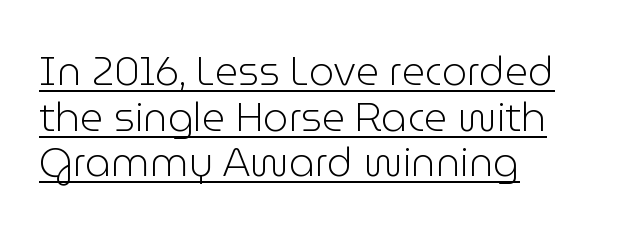
The image shows 40 px light sans-serif type, upright; set left-aligned, tight line spacing (1.14x), normal letter spacing, underlined; low stroke contrast and a medium x-height.
